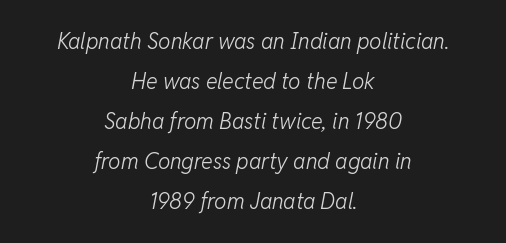
The gaps between neighbouring characters are ordinary and unremarkable. Leftover space on each line is divided equally before and after the words. The gap between lines stays unmarked. Counters stay open thanks to moderate or lighter strokes.
